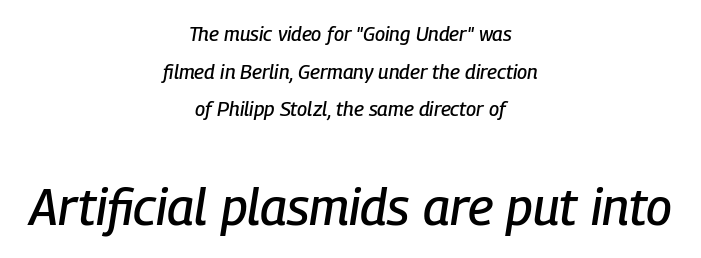
{"italic": "yes", "lean": "right", "slant_degrees": 9, "width": "condensed", "stroke_contrast": "low", "x_height": "medium", "monospaced": "no", "underline": "no", "align": "center", "line_spacing_ratio": 1.88, "letter_spacing": "normal", "letter_spacing_em": 0.0, "larger_block": "second", "size_ratio": 2.55, "glyph_px": 51}
